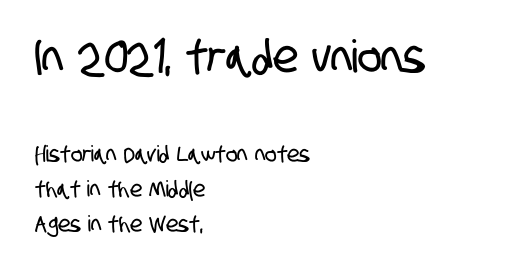
{"serif": "no", "width": "condensed", "stroke_contrast": "low", "x_height": "large", "monospaced": "no", "underline": "no", "align": "left", "line_spacing": "normal", "line_spacing_ratio": 1.6, "letter_spacing": "normal", "letter_spacing_em": 0.0, "larger_block": "first", "size_ratio": 2.05, "glyph_px": 45}
